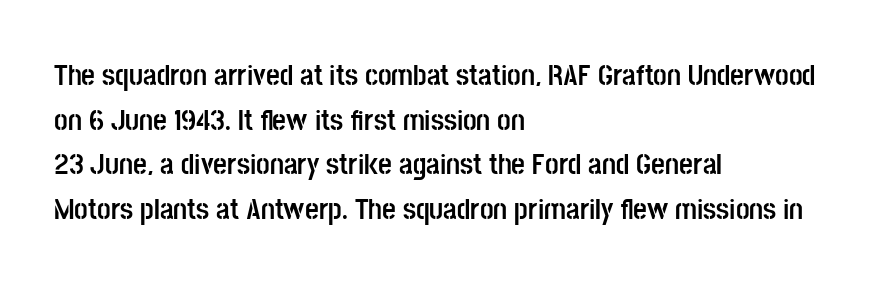
{"serif": "no", "italic": "no", "bold": "yes", "weight": "semibold", "width": "condensed", "stroke_contrast": "low", "x_height": "large", "monospaced": "no", "underline": "no", "align": "left", "line_spacing": "normal", "line_spacing_ratio": 1.49, "letter_spacing": "normal", "letter_spacing_em": 0.0, "glyph_px": 30}
